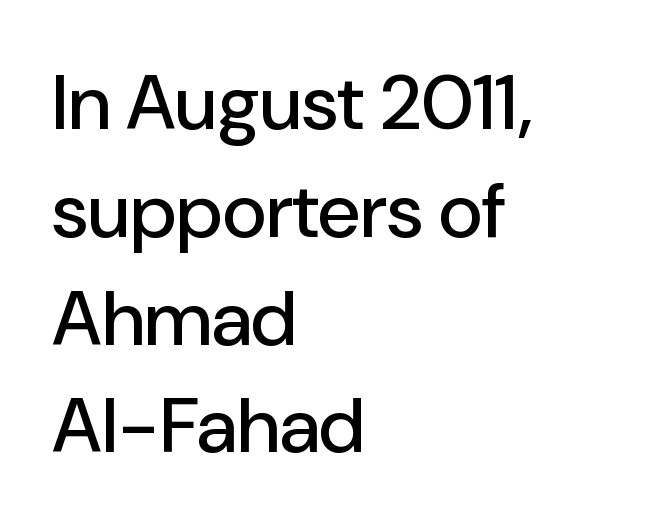
Q: Is the text italic (slanted)? A: No, it is upright.
Q: Is the typeface a serif or a sans-serif typeface? A: Sans-serif.
Q: Is the text underlined? A: No.
Q: How is the paragraph aligned? A: Left-aligned.
Q: Is the spacing between letters normal or unusually wide? A: Normal.
Q: Is the spacing between lines tight, normal or loose? A: Normal.
Q: Width (condensed, normal, or wide)? A: Normal.
Q: Stroke contrast? A: Low.
Q: x-height? A: Medium.
Q: Monospaced? A: No.
